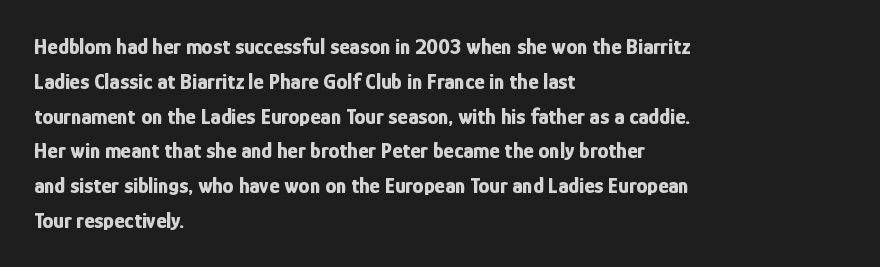
Q: Is the text bold? A: Yes.
Q: Is the text italic (slanted)? A: No, it is upright.
Q: Is the text underlined? A: No.
Q: How is the paragraph aligned? A: Left-aligned.
Q: Is the spacing between letters normal or unusually wide? A: Normal.
Q: Is the spacing between lines tight, normal or loose? A: Normal.
